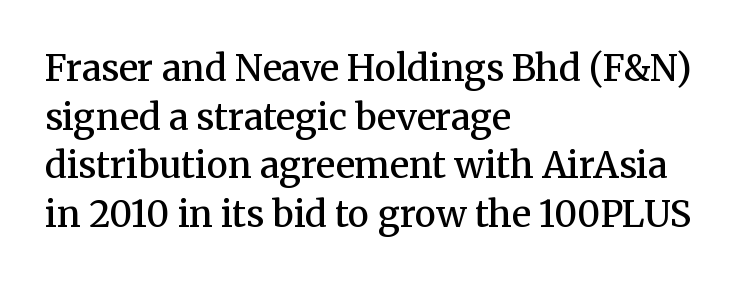
Posture: upright roman. The specimen omits any rule beneath the text block's lines. The strokes are fattened partway — semibold, not bold. Varying glyph widths throughout — classic text-font behaviour. Honestly, the row spacing looks completely unremarkable.
